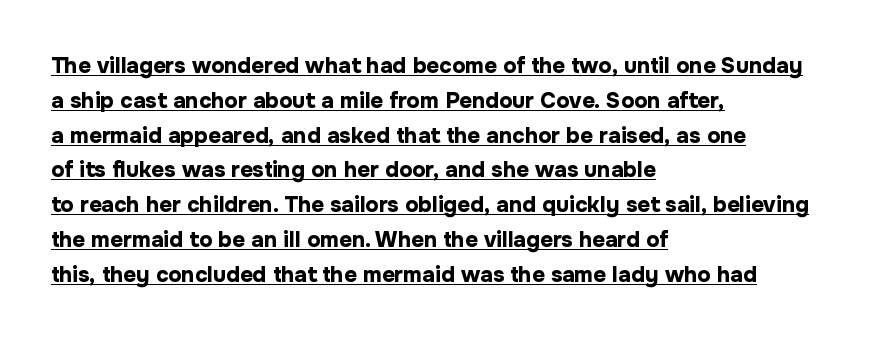
The image shows 22 px bold type, upright; set left-aligned, normal line spacing (1.58x), normal letter spacing, underlined.
